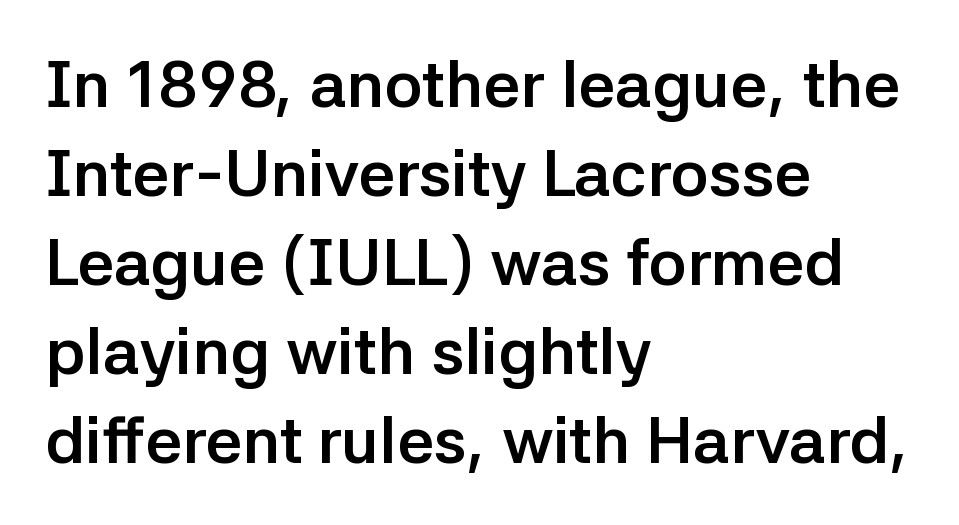
Each line starts at the same left margin while the right side varies. Stroke thickness is high; the sample reads as a true bold. This sample uses an upright cut, with every glyph sitting square on the baseline. The letters advance in unequal steps, a hallmark of proportional type. The face used here is rendered with its standard letterfit.
